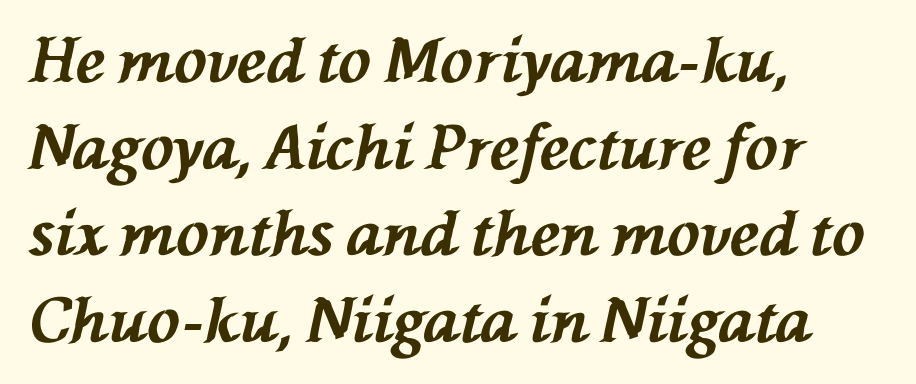
{"italic": "yes", "lean": "left", "slant_degrees": 76, "bold": "yes", "weight": "bold", "width": "normal", "stroke_contrast": "medium", "x_height": "medium", "monospaced": "no", "underline": "no", "align": "left", "line_spacing": "normal", "line_spacing_ratio": 1.42, "letter_spacing": "normal", "letter_spacing_em": 0.0, "glyph_px": 61}
